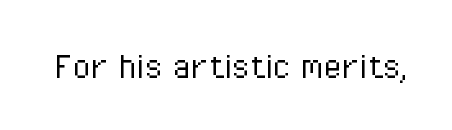
Is this a fixed-width face? No — the glyphs have proportional, varying widths. Check where the strokes stop: nothing finishes them off — pure sans. Honestly, the letter spacing is just normal — you wouldn't notice it. Is this a heavy cut? Hardly; it is regular or lighter.
